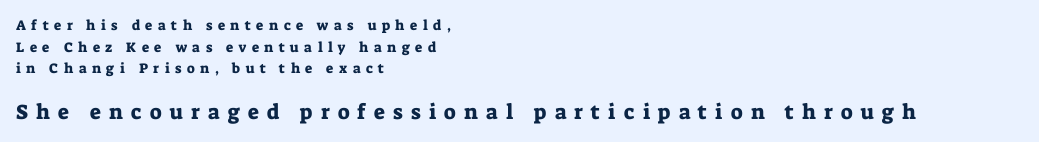
Letters rest on an invisible, unmarked baseline. The axis of the letterforms is exactly vertical. A typesetter would call this leading conventional body-copy spacing. Block two is the big one; block one sits smaller above it. In terms of letterspacing, this is a distinctly airy, spread setting. Notice how the passage keeps a crisp vertical edge on the left only.
